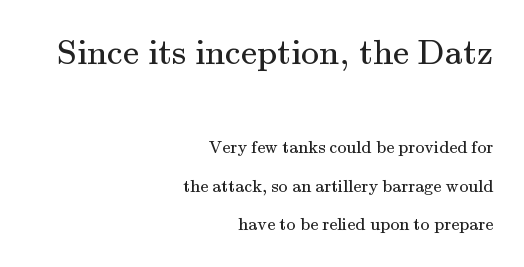
The face used here is proportionally spaced, like ordinary book or web type. These lines were composed using upright roman letters. Descender tails drop into unmarked territory. The more generous point size was reserved for the upper chunk. The weight would be labelled regular, book, light, or lighter still.
